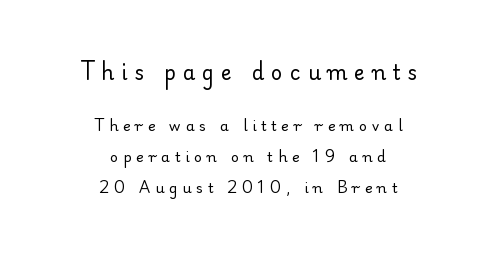
Q: Is the text bold? A: No.
Q: Is the text italic (slanted)? A: No, it is upright.
Q: Is the text underlined? A: No.
Q: How is the paragraph aligned? A: Centered.
Q: Is the spacing between letters normal or unusually wide? A: Unusually wide.
Q: Is the spacing between lines tight, normal or loose? A: Loose.
Q: Which block of text is set in a larger size, the first (top) or the second (bottom)? A: The first (top) one.
